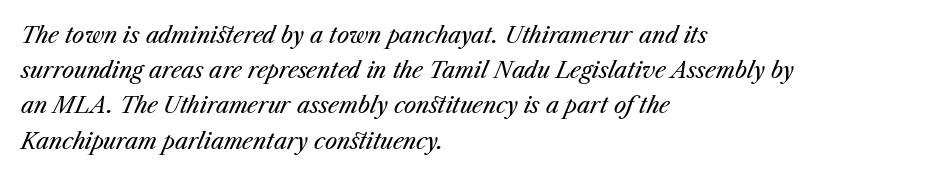
{"italic": "yes", "lean": "right", "slant_degrees": 23, "bold": "no", "underline": "no", "align": "left", "line_spacing": "normal", "line_spacing_ratio": 1.6, "letter_spacing": "normal", "letter_spacing_em": 0.0, "glyph_px": 22}
